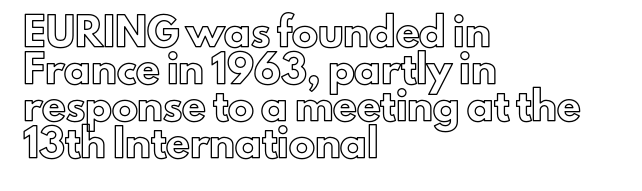
Q: Is the text italic (slanted)? A: No, it is upright.
Q: Is the text underlined? A: No.
Q: How is the paragraph aligned? A: Left-aligned.
Q: Is the spacing between letters normal or unusually wide? A: Normal.
Q: Is the spacing between lines tight, normal or loose? A: Normal.
